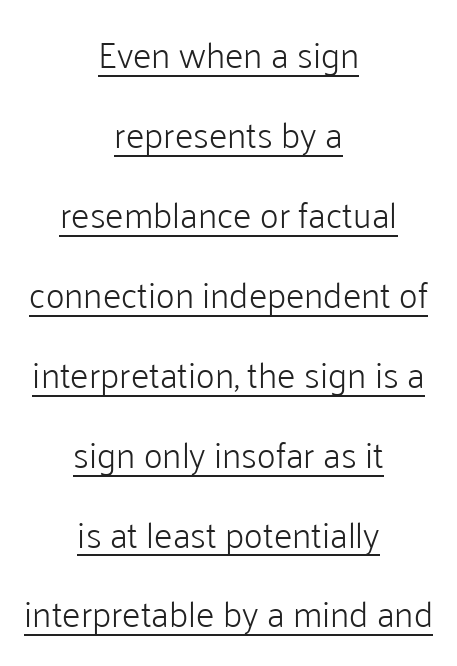
{"serif": "no", "italic": "no", "bold": "no", "weight": "light", "width": "normal", "stroke_contrast": "low", "x_height": "medium", "monospaced": "no", "underline": "yes", "align": "center", "line_spacing": "loose", "line_spacing_ratio": 2.22, "letter_spacing": "normal", "letter_spacing_em": 0.0, "glyph_px": 36}
